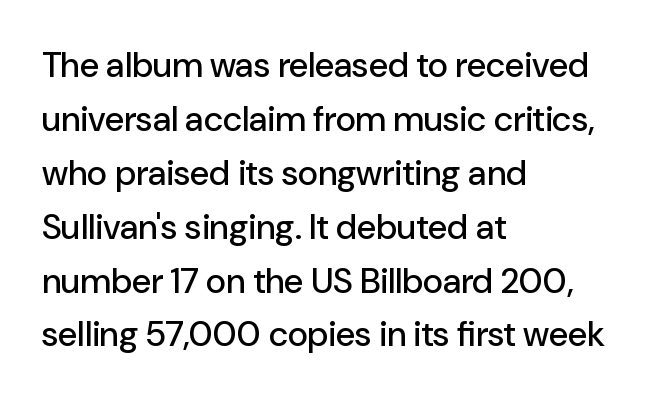
{"serif": "no", "italic": "no", "width": "normal", "stroke_contrast": "low", "x_height": "medium", "monospaced": "no", "underline": "no", "align": "left", "line_spacing": "normal", "line_spacing_ratio": 1.54, "letter_spacing": "normal", "letter_spacing_em": 0.0, "glyph_px": 35}
